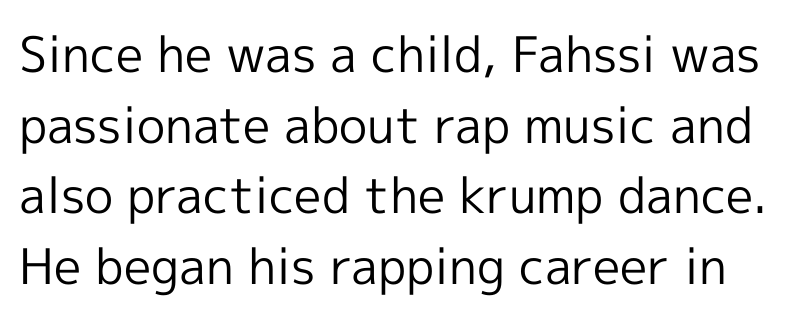
Has an underline been added? It has not. The font family rendered here belongs to the sans-serif group. A roman cut, with each character standing at attention. Ink coverage per letter is moderate at most. The face used here is proportionally spaced, like ordinary book or web type. Each new line begins a customary step beneath the previous one.
